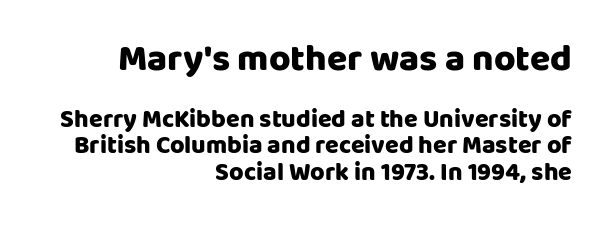
Only glyphs here, with clear space below each row. The face used here appears at its bigger size in the upper chunk. On the weight axis this lands at bold, roughly 700. Is there much room between lines? No — they nearly touch. Does the copy run flush right? Yes — the right margin is perfectly even. A typesetter would label this face a sans.
